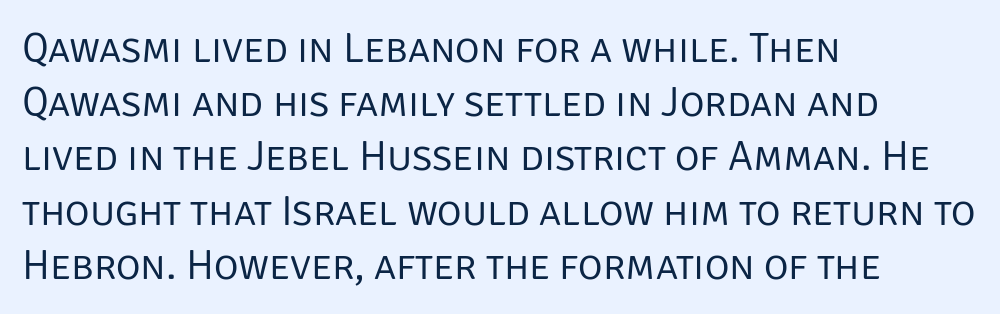
{"serif": "no", "italic": "no", "bold": "no", "weight": "regular", "width": "normal", "stroke_contrast": "low", "x_height": "large", "monospaced": "no", "underline": "no", "align": "left", "line_spacing": "normal", "line_spacing_ratio": 1.29, "letter_spacing": "normal", "letter_spacing_em": 0.0, "glyph_px": 42}
